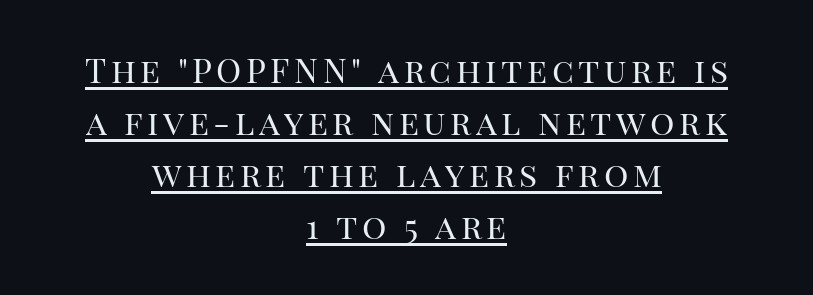
The image shows 34 px regular-weight serif type, upright; set centered, normal line spacing (1.53x), underlined; high stroke contrast and a large x-height.
